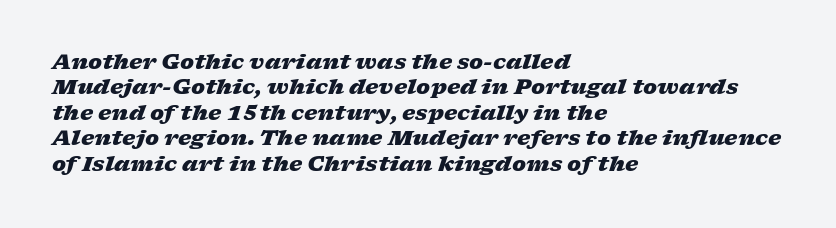
The zone under the glyphs is completely vacant. Caption: multi-line text, flush left, ragged right. The typesetting leans heavy: a genuine bold. The font's italic variant was chosen for this text. Here the glyphs are tracked normally, forming tight word shapes.
